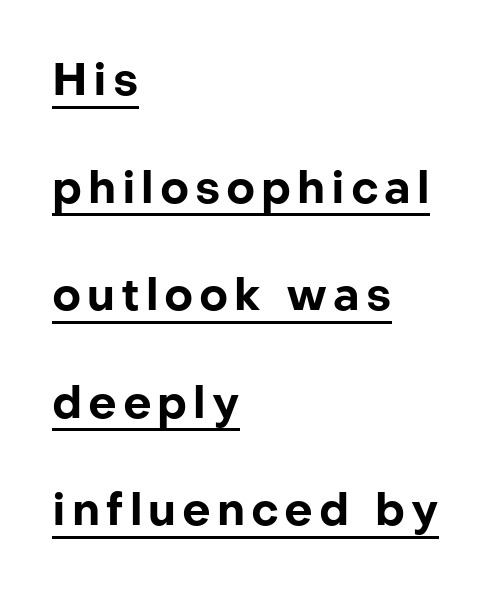
Q: Is the text bold? A: Yes.
Q: Is the text italic (slanted)? A: No, it is upright.
Q: Is the typeface a serif or a sans-serif typeface? A: Sans-serif.
Q: Is the text underlined? A: Yes.
Q: How is the paragraph aligned? A: Left-aligned.
Q: Is the spacing between lines tight, normal or loose? A: Loose.
Q: Width (condensed, normal, or wide)? A: Normal.
Q: Stroke contrast? A: Low.
Q: x-height? A: Medium.
Q: Monospaced? A: No.
